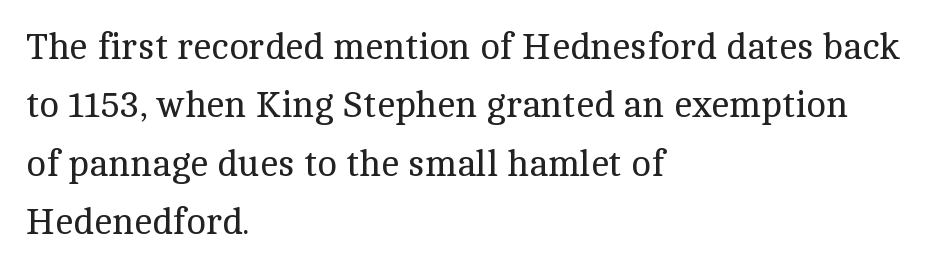
The passage shown stacks its lines at a standard gap. The space directly below the letters is spotless. Regarding serifs, this sample has them. The typesetting does not lean heavy: it is not bold. If you drew a line through each stem, it would be perfectly vertical. These lines are rendered in a variable-pitch font.
